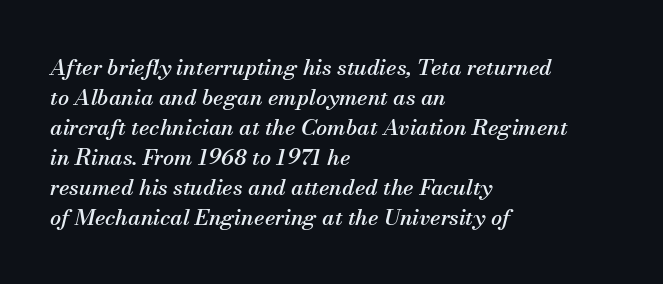
The gap between lines stays unmarked. These lines were composed using italics. Summary of vertical rhythm: regular, with standard interline spacing. The passage is arranged the way most books set body copy — flush left.
